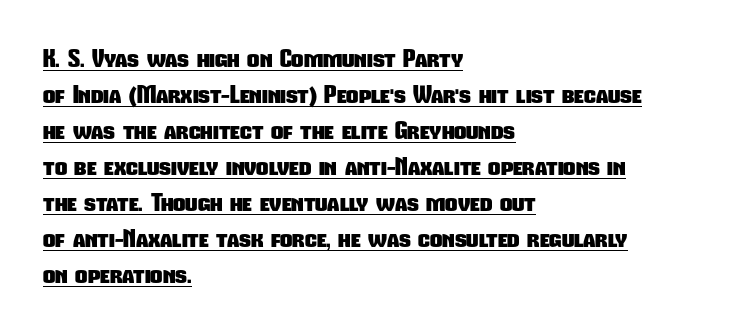
The image shows 24 px bold type; set left-aligned, normal line spacing (1.5x), normal letter spacing, underlined.
